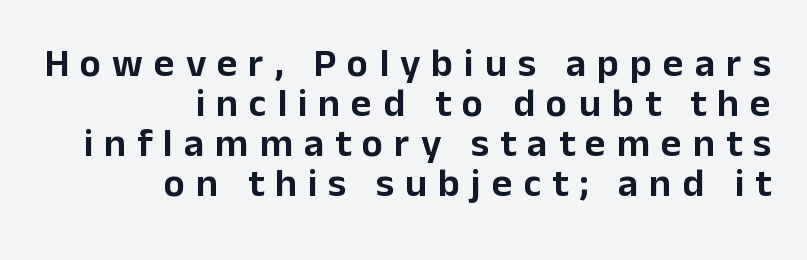
The image shows 40 px sans-serif type, upright; set right-aligned, tight line spacing (1.0x), unusually wide letter spacing (+0.27 em), not underlined; low stroke contrast and a medium x-height.
